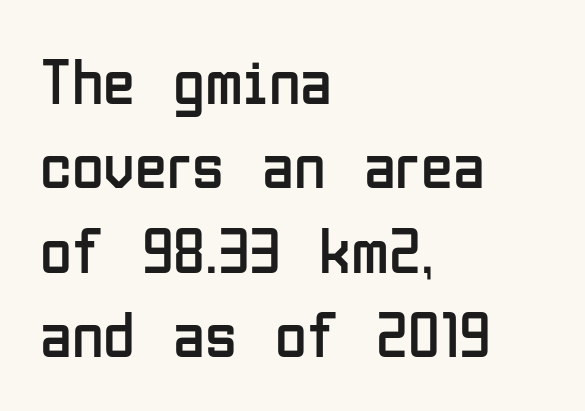
Q: Is the text bold? A: No.
Q: Is the text italic (slanted)? A: No, it is upright.
Q: Is the typeface a serif or a sans-serif typeface? A: Sans-serif.
Q: Is the text underlined? A: No.
Q: How is the paragraph aligned? A: Left-aligned.
Q: Is the spacing between letters normal or unusually wide? A: Normal.
Q: Is the spacing between lines tight, normal or loose? A: Normal.
Q: Width (condensed, normal, or wide)? A: Condensed.
Q: Stroke contrast? A: Low.
Q: x-height? A: Medium.
Q: Monospaced? A: No.
